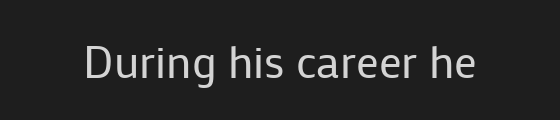
{"serif": "no", "italic": "no", "bold": "no", "weight": "regular", "width": "normal", "stroke_contrast": "low", "x_height": "medium", "monospaced": "no", "underline": "no", "letter_spacing": "normal", "letter_spacing_em": 0.0, "glyph_px": 45}
